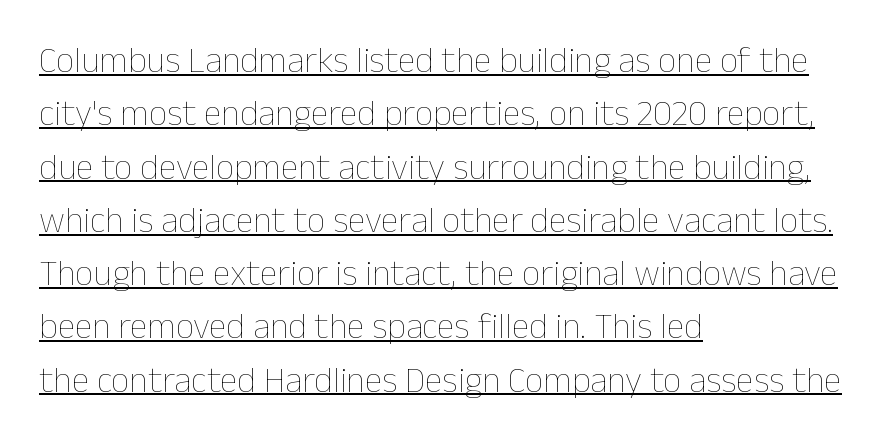
The image shows 36 px thin type, upright; set left-aligned, normal line spacing (1.48x), normal letter spacing, underlined; low stroke contrast and a medium x-height.
